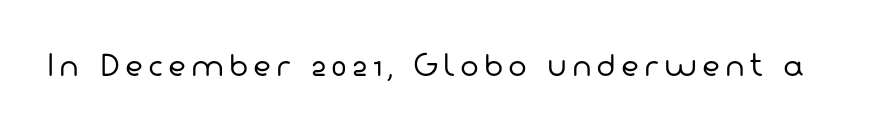
{"serif": "no", "bold": "no", "weight": "regular", "width": "normal", "stroke_contrast": "low", "x_height": "medium", "monospaced": "no", "underline": "no", "glyph_px": 28}
